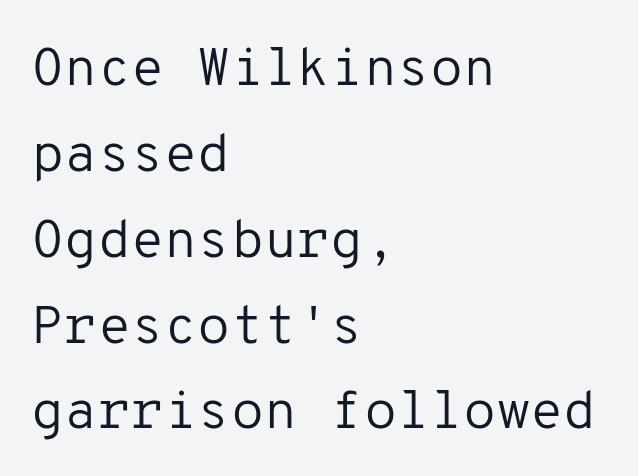
{"serif": "no", "italic": "no", "bold": "no", "weight": "regular", "width": "normal", "stroke_contrast": "low", "x_height": "medium", "monospaced": "yes", "underline": "no", "align": "left", "line_spacing": "normal", "line_spacing_ratio": 1.59, "letter_spacing": "normal", "letter_spacing_em": 0.0, "glyph_px": 54}
